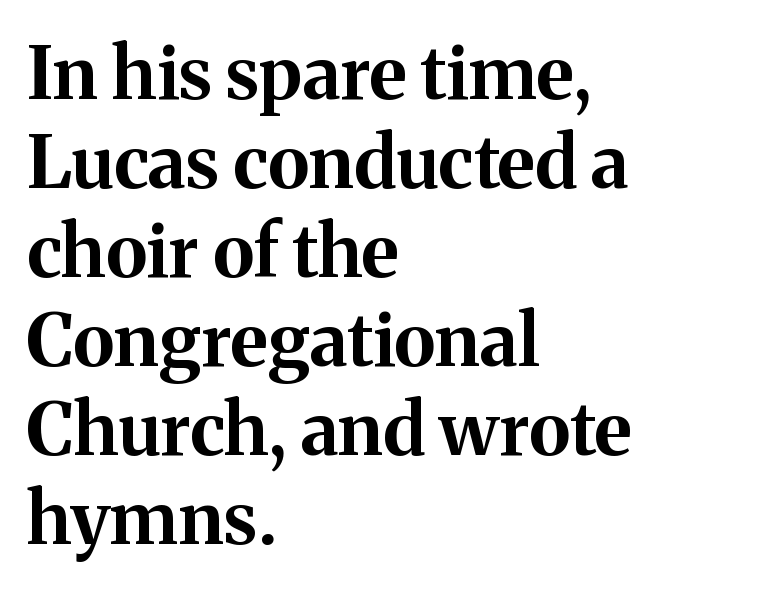
{"serif": "yes", "italic": "no", "bold": "yes", "weight": "bold", "width": "normal", "stroke_contrast": "medium", "x_height": "medium", "monospaced": "no", "underline": "no", "align": "left", "line_spacing_ratio": 1.22, "letter_spacing": "normal", "letter_spacing_em": 0.0, "glyph_px": 73}
